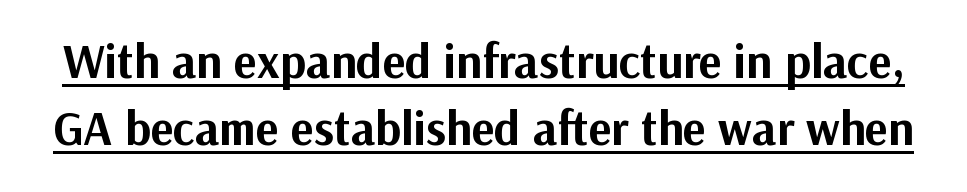
Somebody hit Ctrl+U on this one — the words are underlined. In terms of weight, the rendering is a true, heavy bold. Compared with typical body copy, the letter spacing here is the same. You can tell it's not italic because the verticals are truly vertical. The passage shown is typed in a proportional face where columns would drift.
